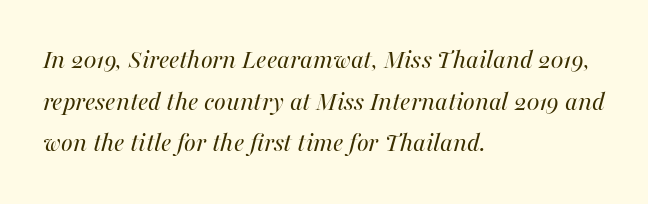
{"italic": "yes", "lean": "right", "slant_degrees": 16, "bold": "no", "weight": "regular", "width": "normal", "stroke_contrast": "medium", "x_height": "medium", "monospaced": "no", "underline": "no", "align": "left", "line_spacing": "normal", "line_spacing_ratio": 1.49, "letter_spacing": "normal", "letter_spacing_em": 0.0, "glyph_px": 28}
